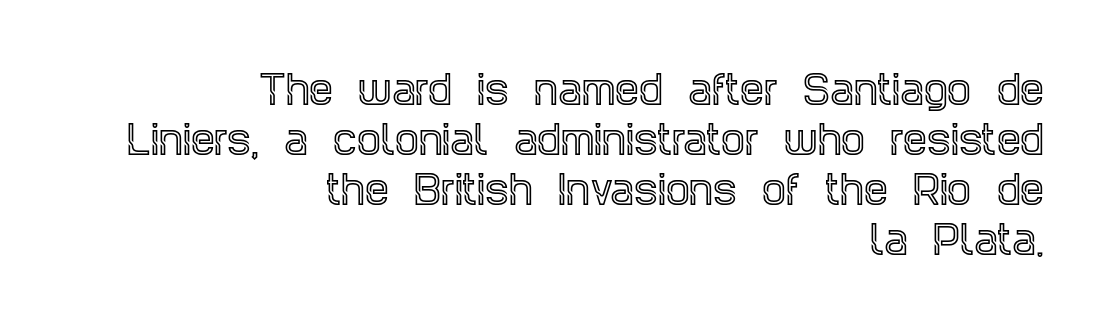
The image shows 38 px condensed serif type, upright; set right-aligned, normal line spacing (1.32x), normal letter spacing, not underlined; a large x-height.
